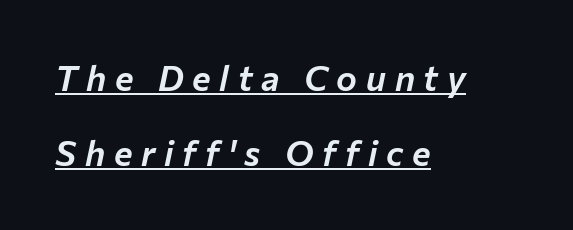
The image shows 35 px text type, italic (leaning right); set left-aligned, loose line spacing (2.15x), unusually wide letter spacing (+0.25 em), underlined; low stroke contrast and a medium x-height.
